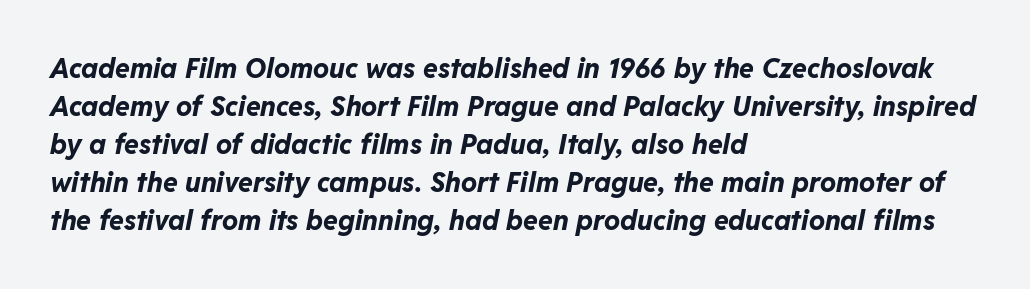
The image shows 27 px bold type, italic (leaning right); set left-aligned, normal line spacing (1.41x), normal letter spacing, not underlined.
